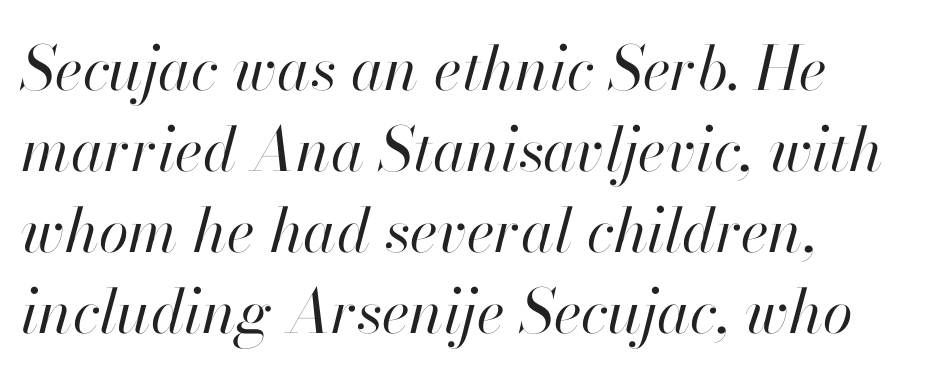
Q: Is the text bold? A: No.
Q: Is the text italic (slanted)? A: Yes, it leans right by about 13 degrees.
Q: Is the text underlined? A: No.
Q: How is the paragraph aligned? A: Left-aligned.
Q: Is the spacing between letters normal or unusually wide? A: Normal.
Q: Is the spacing between lines tight, normal or loose? A: Normal.
Q: Width (condensed, normal, or wide)? A: Normal.
Q: Stroke contrast? A: High.
Q: x-height? A: Small.
Q: Monospaced? A: No.
